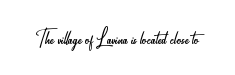
The image shows 28 px light, condensed sans-serif type; set normal letter spacing, not underlined; low stroke contrast and a small x-height.
